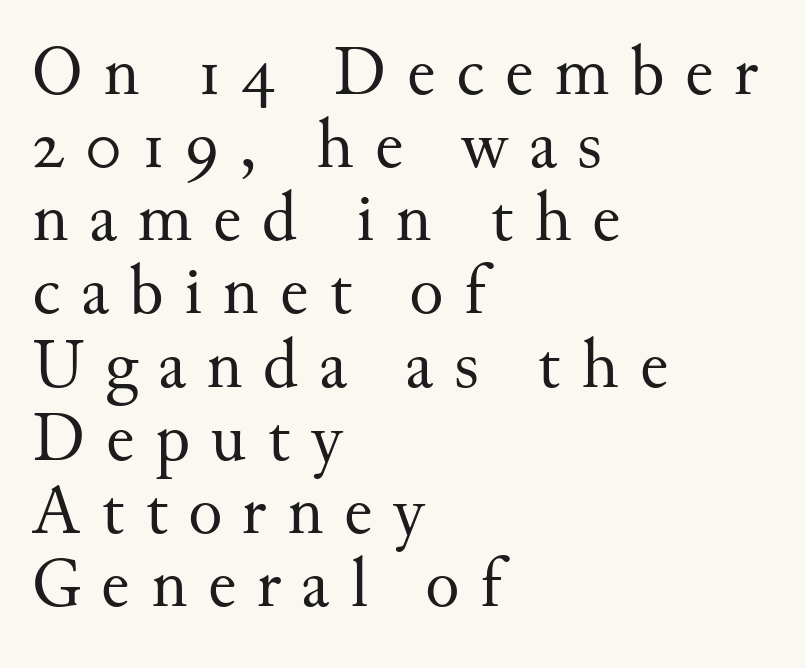
{"serif": "yes", "italic": "no", "bold": "no", "weight": "regular", "width": "normal", "stroke_contrast": "medium", "x_height": "small", "monospaced": "no", "underline": "no", "align": "left", "line_spacing": "tight", "line_spacing_ratio": 1.03, "letter_spacing": "wide", "letter_spacing_em": 0.29, "glyph_px": 71}
